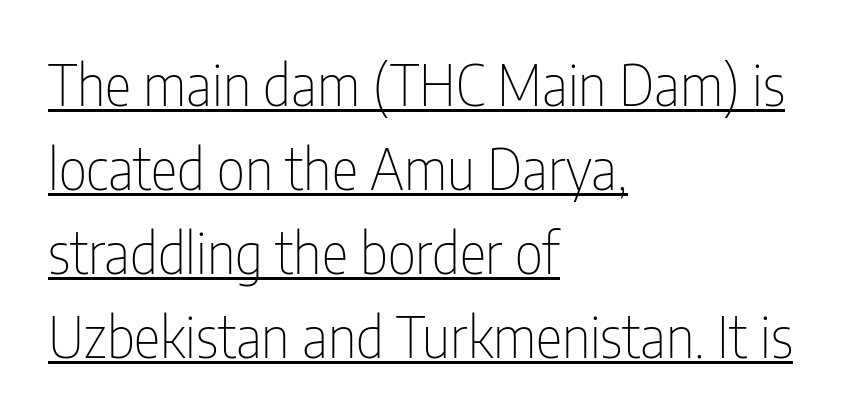
The image shows 56 px thin, condensed sans-serif type, upright; set left-aligned, normal line spacing (1.5x), normal letter spacing, underlined; low stroke contrast and a medium x-height.
